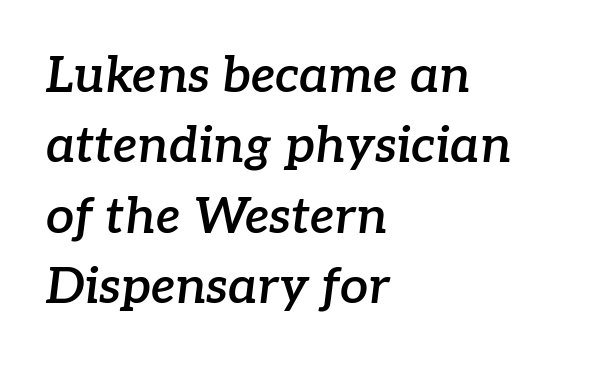
Lines of text with bare space underneath. Teacher's note: observe the even left margin — that is flush-left alignment. One glance says typical: line gaps are just what's usual. The face used here is a semibold: visibly heavier than regular, lighter than bold. The font family rendered here belongs to the serif group.
